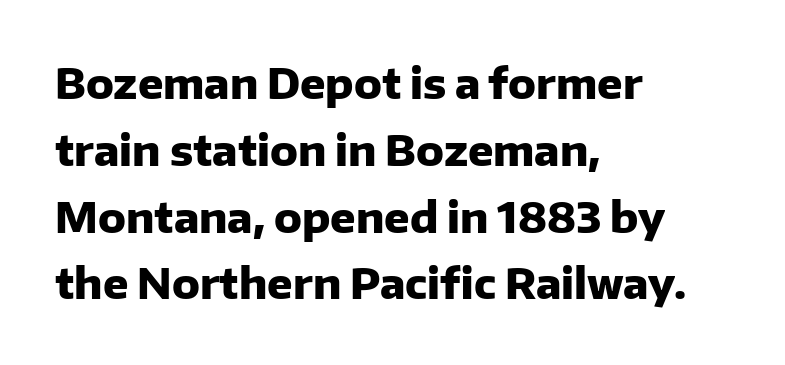
{"serif": "no", "italic": "no", "bold": "yes", "weight": "heavy", "width": "normal", "stroke_contrast": "low", "x_height": "medium", "monospaced": "no", "underline": "no", "align": "left", "line_spacing": "normal", "line_spacing_ratio": 1.59, "letter_spacing": "normal", "letter_spacing_em": 0.0, "glyph_px": 42}
